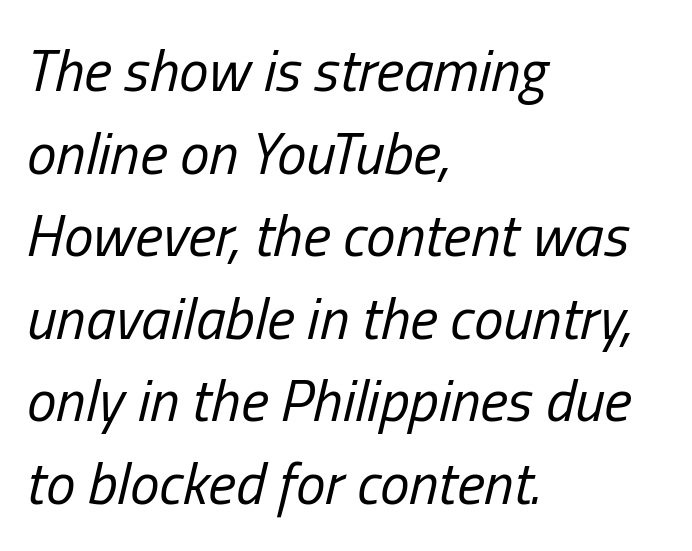
This block has exactly the height ordinary leading produces. Leftover space on each line is placed entirely after the last word. Rendered with sloped, italic letterforms. The letters look calm and open, with moderate or lighter stems. Between one letter and the next there's only the usual sliver of space. Varying glyph widths throughout — classic text-font behaviour.
